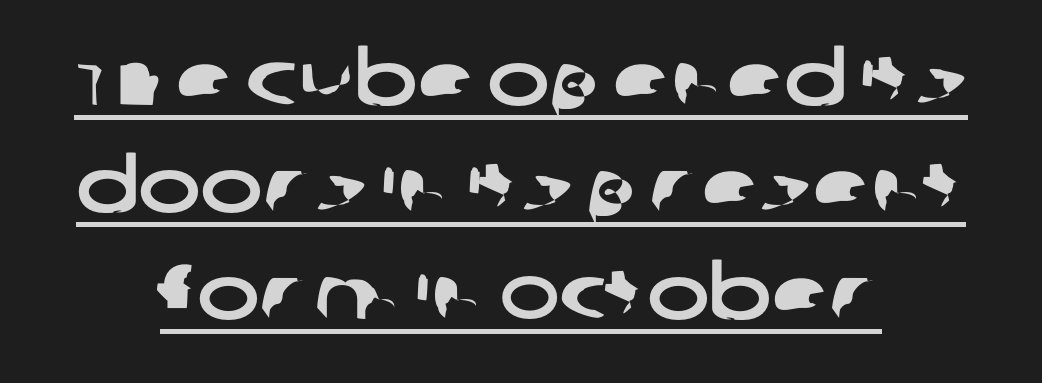
{"serif": "no", "width": "wide", "stroke_contrast": "low", "x_height": "large", "monospaced": "no", "underline": "yes", "align": "center", "line_spacing": "normal", "line_spacing_ratio": 1.43, "letter_spacing": "normal", "letter_spacing_em": 0.0, "glyph_px": 75}
